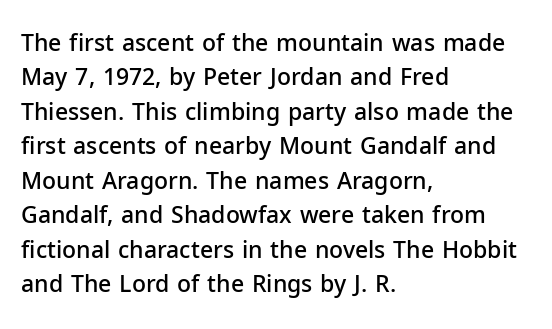
The sample has been set in demibold, a notch under bold. Students, observe: this is what conventionally led text looks like. All the whitespace from short lines collects on the right. Descenders are the only things crossing below the line.
